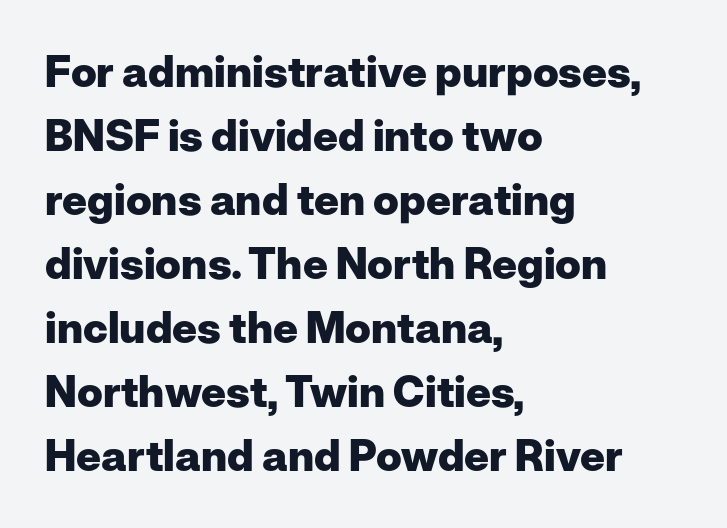
The letters stand straight up with perfectly vertical stems. The sample has been set heavy, in full bold. Here the glyphs are tracked normally, forming tight word shapes. Descenders hang freely into open space.
